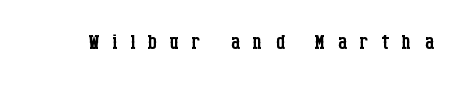
Clear beneath every line of the passage. Weight: regular or lighter. What kind of face is this? One with serifs. A typesetter would call this proportional, since set widths differ per character.
